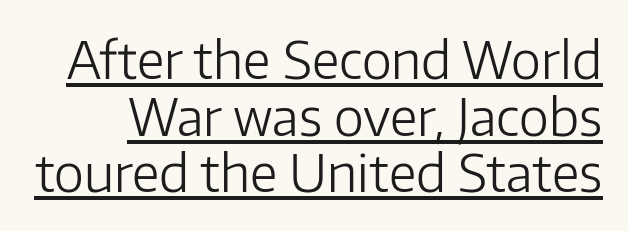
The typesetter has applied underlining to the passage shown. The passage shown has conventional tracking throughout. I'd call this a sans setting — the letters go barefoot. Rows of type sit shoulder to shoulder in the vertical direction.
